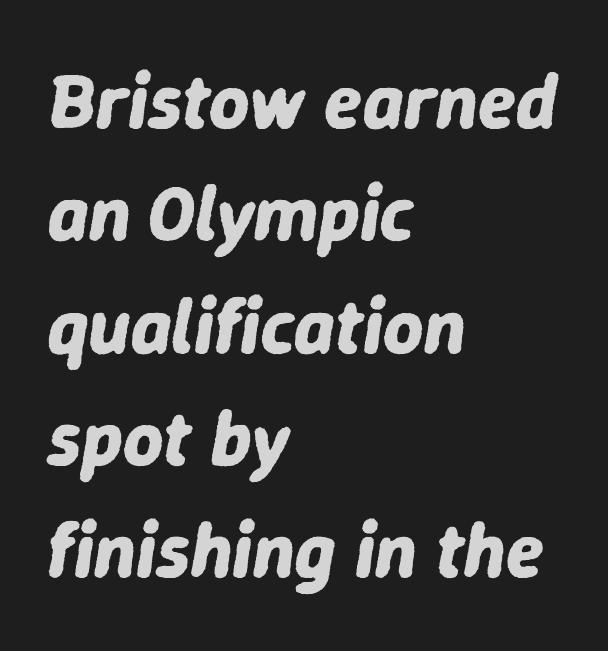
Stroke thickness is high; the sample reads as a true bold. Quick note: italic. Each letter keeps its own natural width here, so spacing adapts to shape. The lines sit at an ordinary, default distance from one another. The horizontal fit of the characters is conventional and even.
